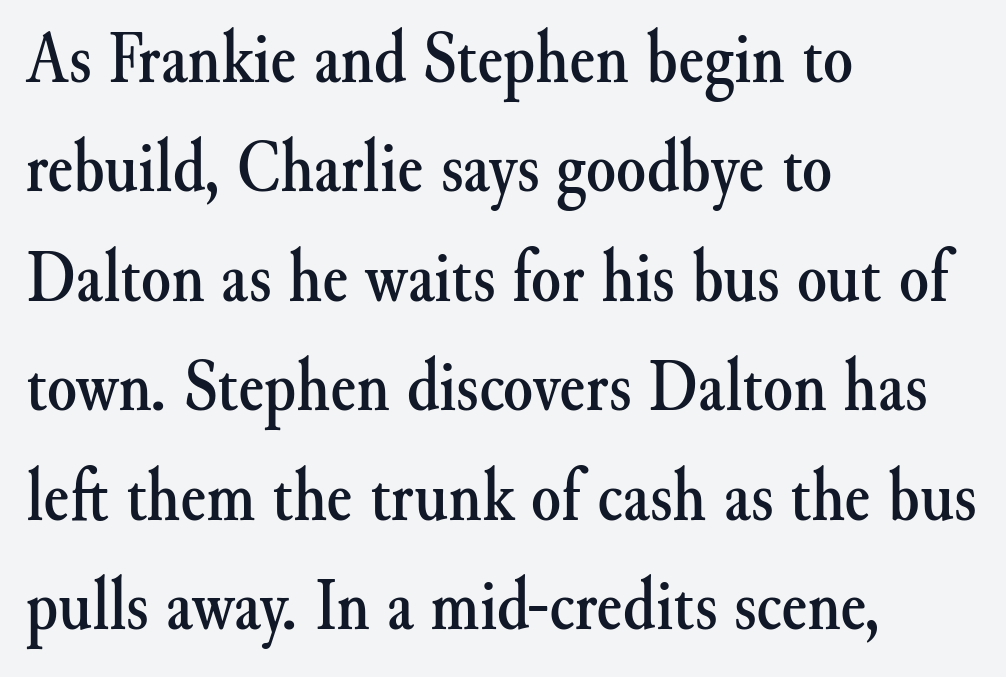
The image shows 76 px serif type, upright; set left-aligned, normal line spacing (1.44x), normal letter spacing, not underlined; medium stroke contrast and a small x-height.
